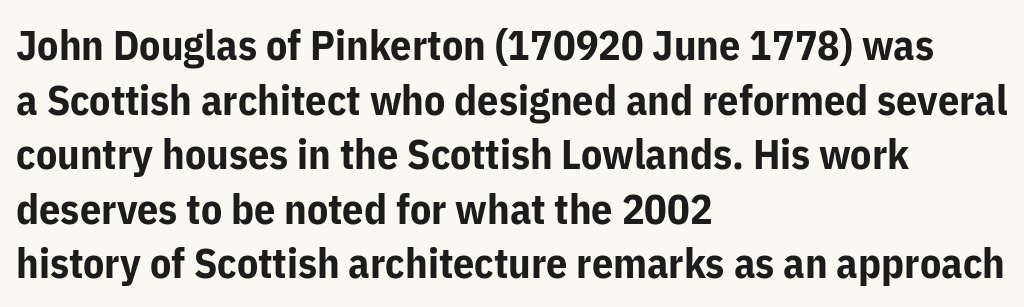
The image shows 42 px bold sans-serif type, upright; set left-aligned, normal line spacing (1.3x), normal letter spacing, not underlined; low stroke contrast and a medium x-height.
